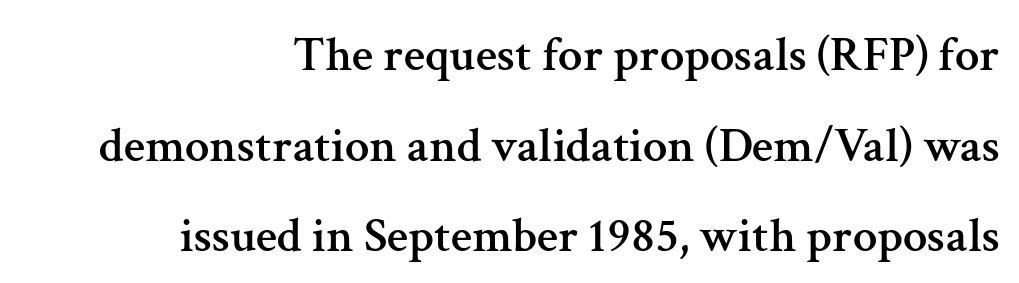
Here the glyphs are tracked normally, forming tight word shapes. The letters stand upright; this is a roman face. Each letter keeps its own natural width here, so spacing adapts to shape. Plain, unruled lines of type. This is serif lettering, the kind often seen in printed books.
